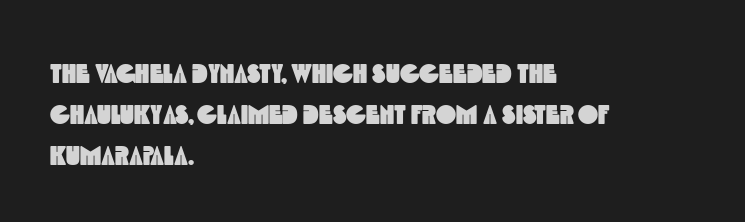
The image shows 27 px text type; set left-aligned, normal line spacing (1.52x), normal letter spacing, not underlined.
